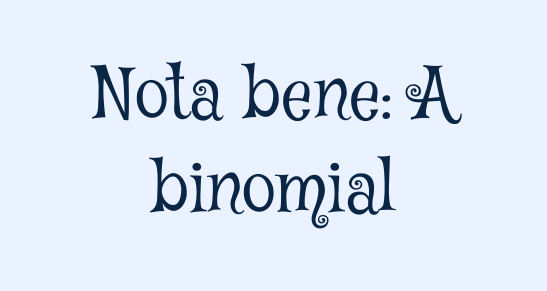
Q: Is the text bold? A: No.
Q: Is the text italic (slanted)? A: No, it is upright.
Q: Is the typeface a serif or a sans-serif typeface? A: Serif.
Q: Is the text underlined? A: No.
Q: How is the paragraph aligned? A: Centered.
Q: Is the spacing between letters normal or unusually wide? A: Normal.
Q: Is the spacing between lines tight, normal or loose? A: Normal.
Q: Width (condensed, normal, or wide)? A: Condensed.
Q: Stroke contrast? A: Low.
Q: x-height? A: Medium.
Q: Monospaced? A: No.
